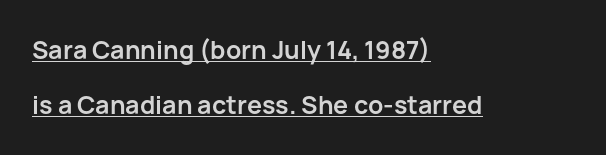
Q: Is the text bold? A: Yes.
Q: Is the text italic (slanted)? A: No, it is upright.
Q: Is the text underlined? A: Yes.
Q: How is the paragraph aligned? A: Left-aligned.
Q: Is the spacing between letters normal or unusually wide? A: Normal.
Q: Is the spacing between lines tight, normal or loose? A: Loose.
